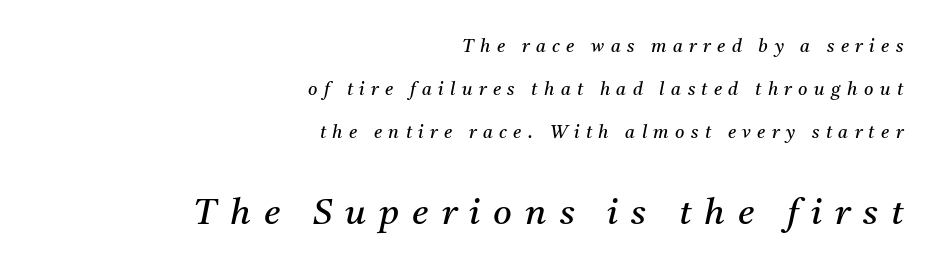
Does the lettering tilt? It does — this is italic. Check where the strokes stop: tiny serifs finish them off. Weight: in the light-to-regular range. Character widths vary here, with narrow letters taking less room than wide ones.
